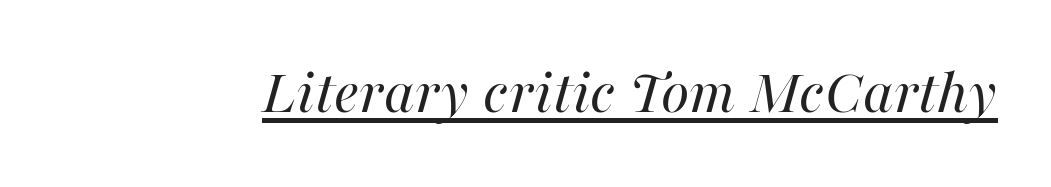
The image shows 65 px regular-weight type, italic (leaning right); set normal letter spacing, underlined; high stroke contrast and a medium x-height.
